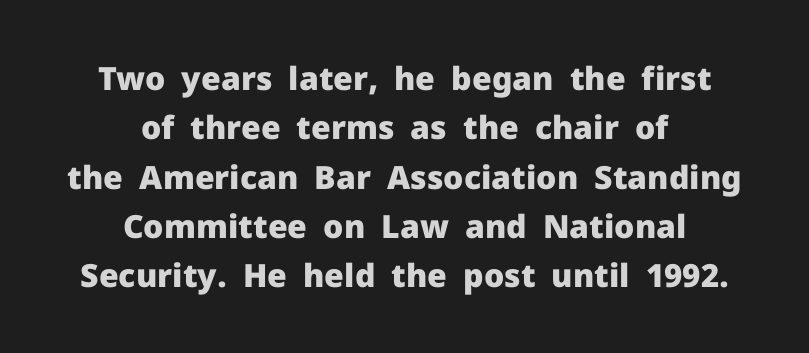
Do the characters align in a grid? No, the font is proportional. Students, observe: this is what conventionally led text looks like. Compared with a flush-left layout, this one balances lines on the center instead. The type sits square on the baseline with zero lean. The face used here is a sans, in the tradition of grotesques and geometrics.
